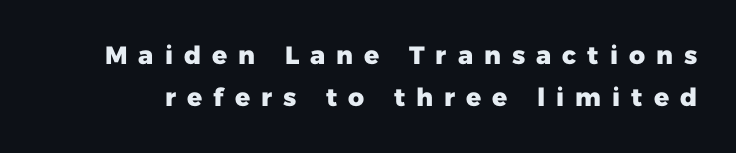
Characters remain perfectly vertical along every line. Each word looks stretched out because of the extra space between its letters. Words float on clear page, feet unadorned. How would I describe the line gaps? Plain and ordinary. The typesetting leans heavy: a genuine bold.
